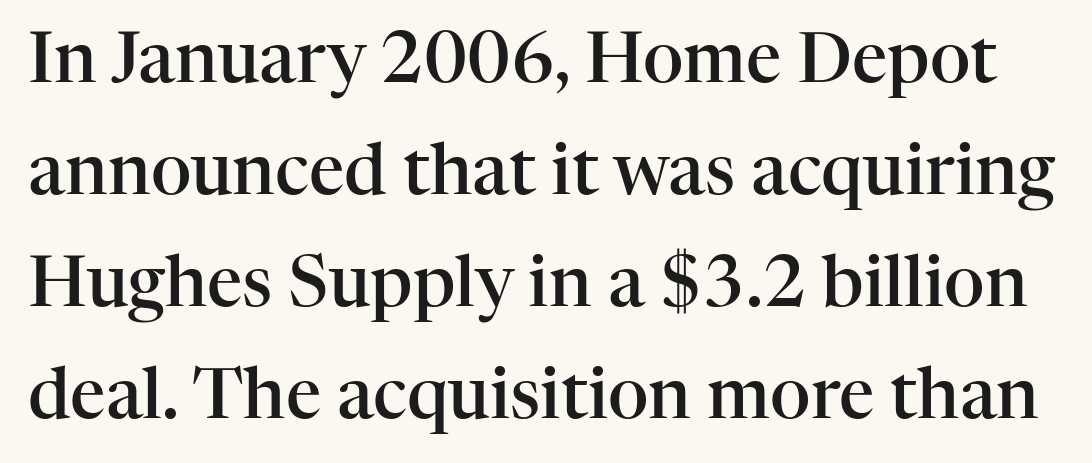
Italic? Not at all — the glyphs are vertical. The characters look somewhat weighty, a semibold short of true bold. These lines keep a tight, regular rhythm from letter to letter. Reading down the column, the eye jumps a familiar distance to each next line. The passage shown is typeset with a serif family. Proportional: the letters do not fall into vertical columns.
